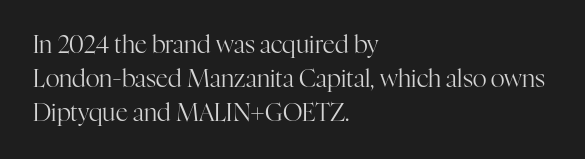
Decoration check: the copy has no underline. Teacher's note: observe the even left margin — that is flush-left alignment. Interline gaps are of average width in this sample. No chunkiness to these letters — they're not bold. These lines were composed using upright roman letters.
